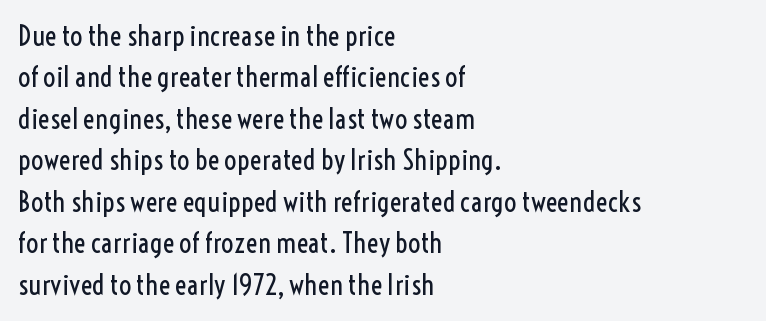
The lettering holds an erect, upright posture throughout. The characters display no serif detailing; their extremities are plain. Vertical stems look standard width or narrower in stroke. Is the letter spacing exaggerated? No — it looks like the ordinary default. This sample has the flowing, uneven cadence of proportional lettering.
